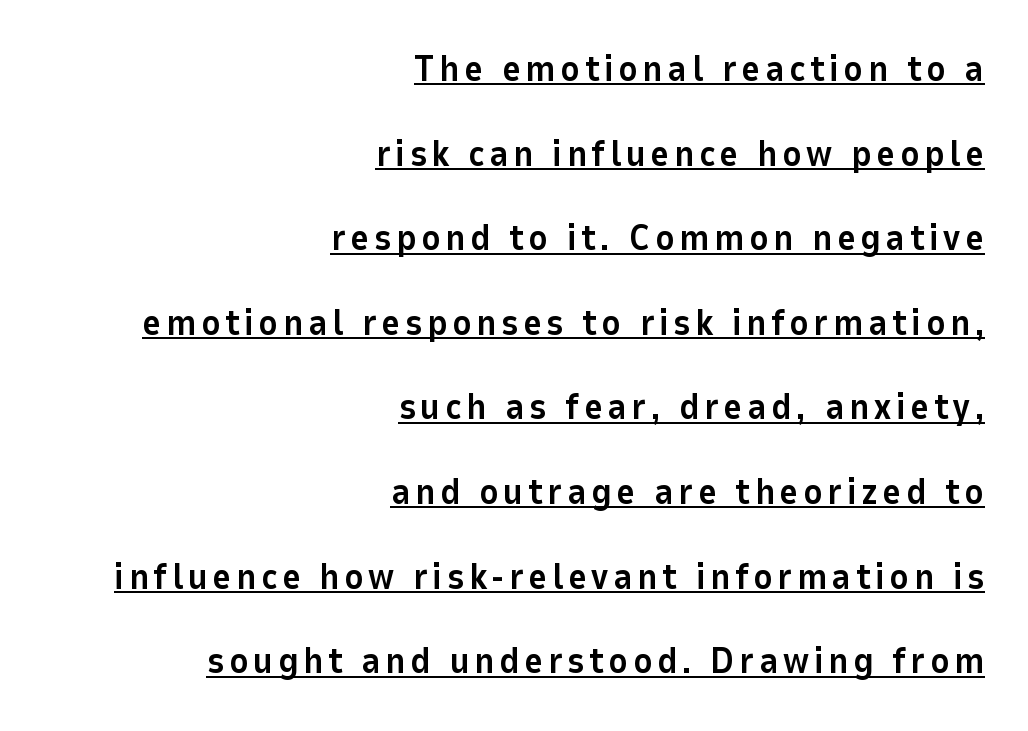
The sample's only ornament is a line tracing under the words. Alignment: flush right. Posture: vertical. The strokes are fattened all the way to bold.
